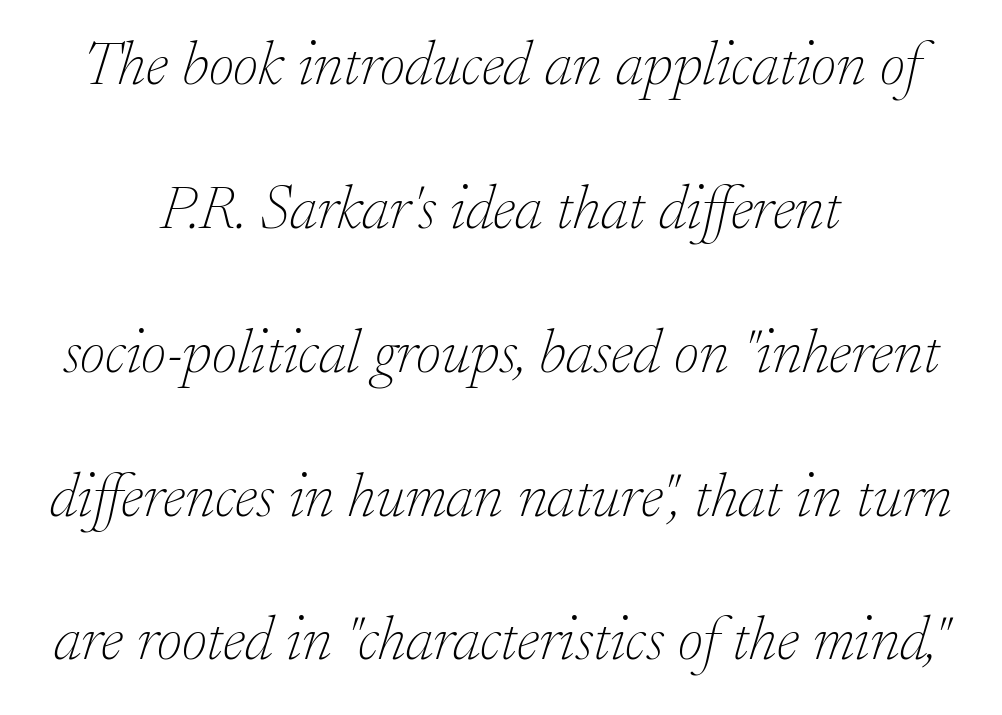
Q: Is the text bold? A: No.
Q: Is the text italic (slanted)? A: Yes, it leans right by about 17 degrees.
Q: Is the typeface a serif or a sans-serif typeface? A: Serif.
Q: Is the text underlined? A: No.
Q: How is the paragraph aligned? A: Centered.
Q: Is the spacing between letters normal or unusually wide? A: Normal.
Q: Is the spacing between lines tight, normal or loose? A: Loose.
Q: Width (condensed, normal, or wide)? A: Normal.
Q: Stroke contrast? A: Low.
Q: x-height? A: Small.
Q: Monospaced? A: No.
